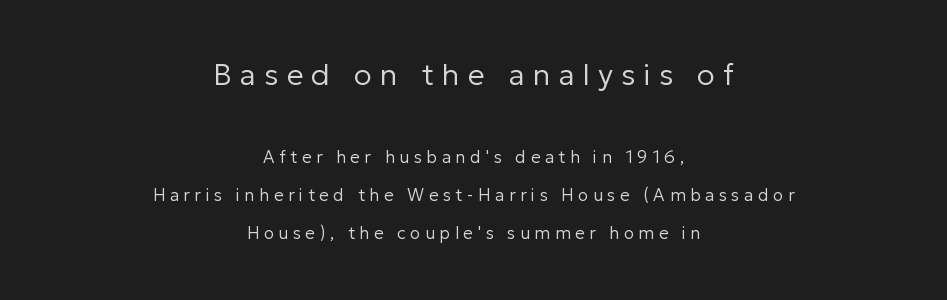
The initial chunk of copy outweighs the following chunk in type size. The passage shown is typed in a proportional face where columns would drift. No extra ink here — the face is not bold. The words here are not underlined. The letters are spread apart with noticeably loose tracking. Compared with a flush-left layout, this one balances lines on the center instead.
